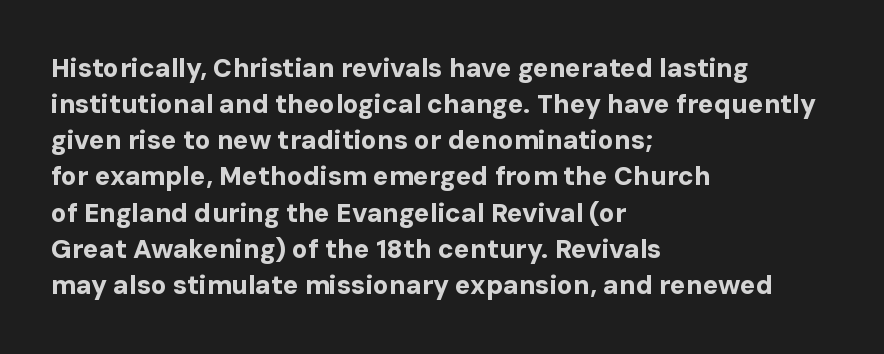
{"italic": "no", "bold": "yes", "underline": "no", "align": "left", "line_spacing": "normal", "line_spacing_ratio": 1.39, "letter_spacing": "normal", "letter_spacing_em": 0.0, "glyph_px": 26}
